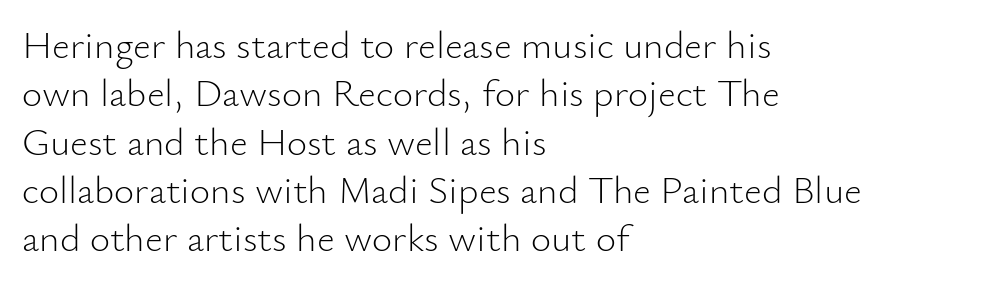
These lines are set flush left with a ragged right edge. Descender tails drop into unmarked territory. Each stroke keeps to a modest, everyday thickness or less. Tracking here is standard; glyphs follow each other at the usual distance. Style check: upright. Note the varied advance widths — an 'i' is clearly narrower than an 'm'.
